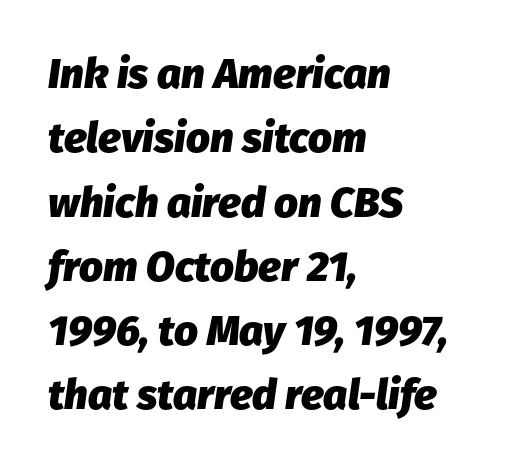
Reading down the block, your eye returns to a fixed left position each line. The letters advance in unequal steps, a hallmark of proportional type. Interline gaps are of average width in this sample. Tracking here is standard; glyphs follow each other at the usual distance.
